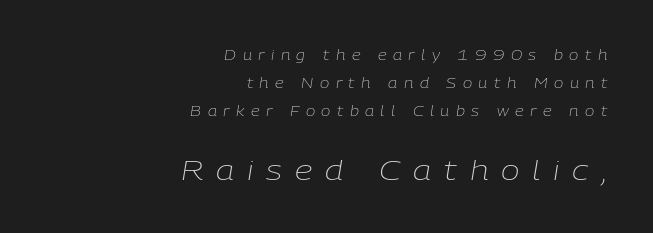
{"italic": "yes", "lean": "right", "slant_degrees": 9, "bold": "no", "weight": "light", "width": "normal", "stroke_contrast": "low", "x_height": "medium", "monospaced": "no", "underline": "no", "align": "right", "line_spacing": "loose", "line_spacing_ratio": 1.99, "letter_spacing": "wide", "letter_spacing_em": 0.46, "larger_block": "second", "size_ratio": 2.0, "glyph_px": 28}
